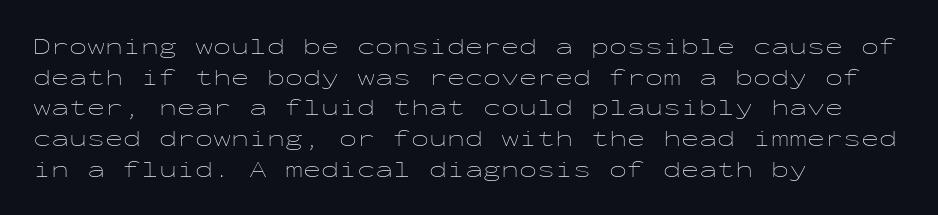
{"italic": "no", "bold": "no", "underline": "no", "align": "left", "line_spacing": "normal", "line_spacing_ratio": 1.28, "letter_spacing": "normal", "letter_spacing_em": 0.0, "glyph_px": 24}
